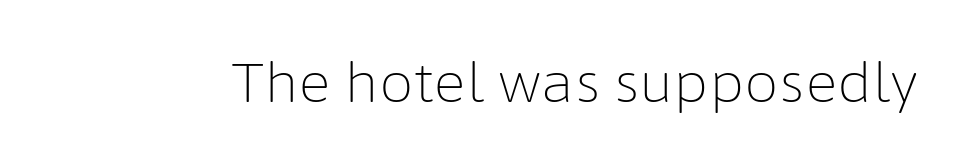
The image shows 55 px light sans-serif type, upright; set normal letter spacing, not underlined; low stroke contrast and a medium x-height.
